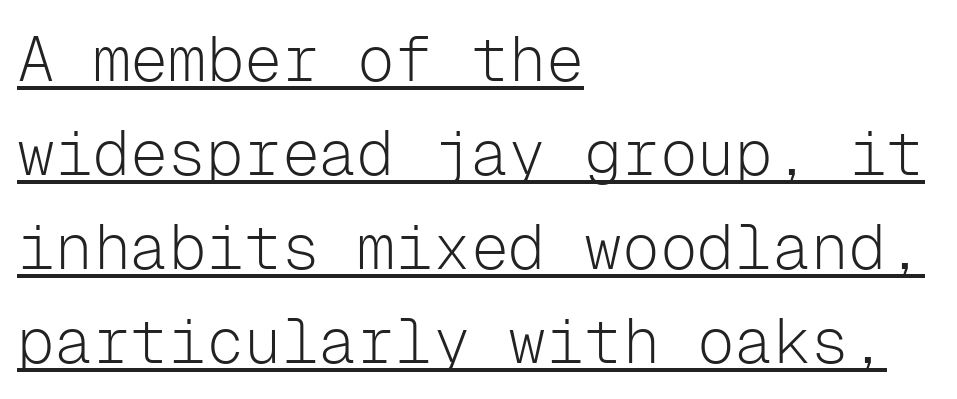
{"serif": "no", "italic": "no", "bold": "no", "weight": "light", "width": "normal", "stroke_contrast": "low", "x_height": "medium", "monospaced": "yes", "underline": "yes", "align": "left", "line_spacing": "normal", "line_spacing_ratio": 1.49, "letter_spacing": "normal", "letter_spacing_em": 0.0, "glyph_px": 63}
